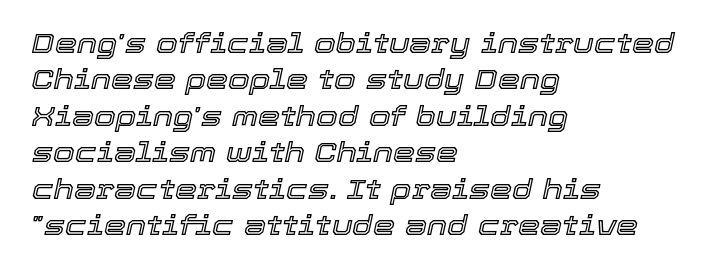
Notice how the stems are inclined rather than vertical — that's the hallmark of italics. Compared with typical paragraphs, the rows here are spaced about the same. The letters advance in unequal steps, a hallmark of proportional type. The line texture is even and compact thanks to regular tracking.
